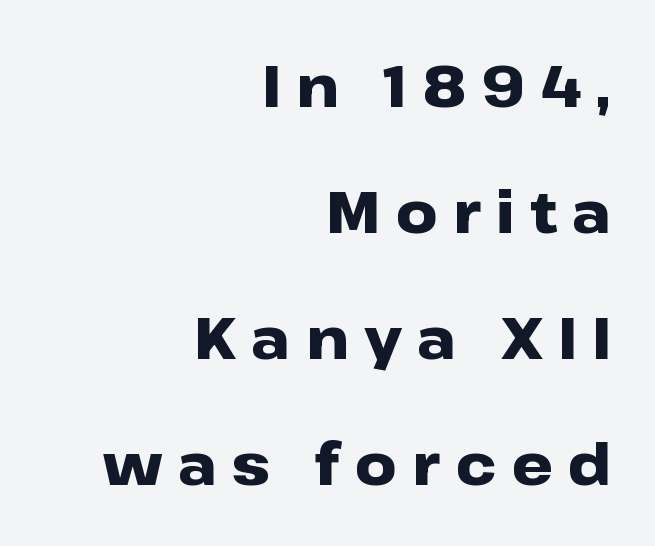
Q: Is the text bold? A: Yes.
Q: Is the text italic (slanted)? A: No, it is upright.
Q: Is the typeface a serif or a sans-serif typeface? A: Sans-serif.
Q: Is the text underlined? A: No.
Q: How is the paragraph aligned? A: Right-aligned.
Q: Is the spacing between letters normal or unusually wide? A: Unusually wide.
Q: Is the spacing between lines tight, normal or loose? A: Loose.
Q: Width (condensed, normal, or wide)? A: Wide.
Q: Stroke contrast? A: Low.
Q: x-height? A: Medium.
Q: Monospaced? A: No.
